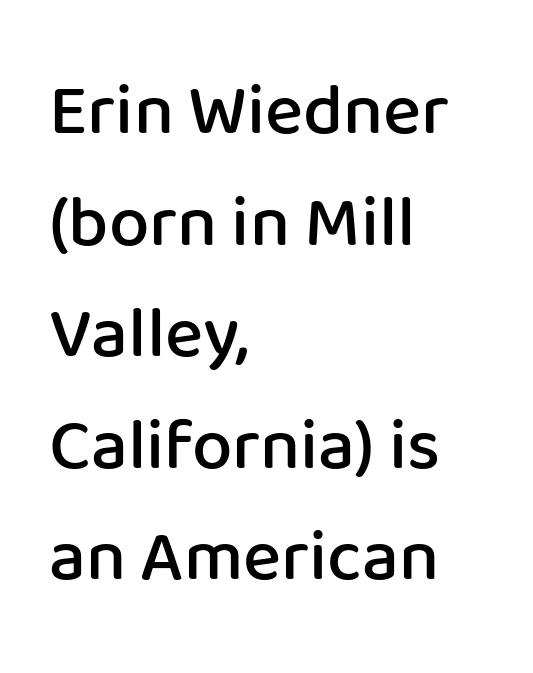
Ascenders rise straight up at ninety degrees. Bare-footed words on every line. Short and long lines alike share a common starting point at left. Do the characters align in a grid? No, the font is proportional.
